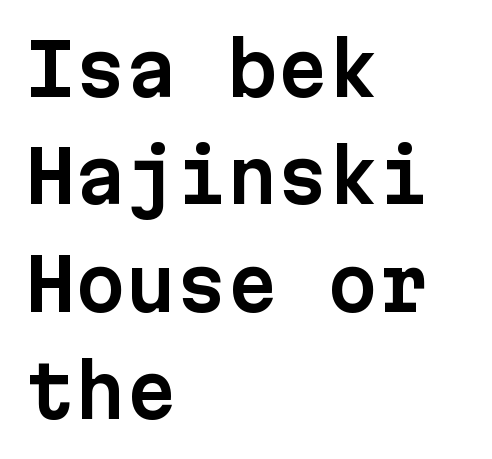
The image shows 72 px sans-serif type, upright, monospaced; set left-aligned, normal line spacing (1.49x), normal letter spacing, not underlined; low stroke contrast and a medium x-height.
